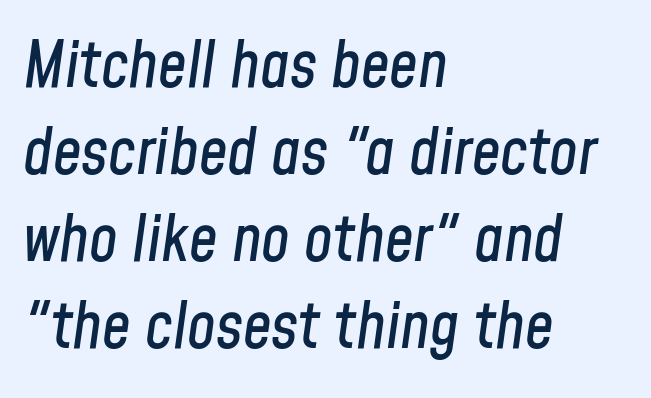
Q: Is the text italic (slanted)? A: Yes, it leans right by about 8 degrees.
Q: Is the text underlined? A: No.
Q: How is the paragraph aligned? A: Left-aligned.
Q: Is the spacing between letters normal or unusually wide? A: Normal.
Q: Is the spacing between lines tight, normal or loose? A: Normal.
Q: Width (condensed, normal, or wide)? A: Condensed.
Q: Stroke contrast? A: Low.
Q: x-height? A: Medium.
Q: Monospaced? A: No.
